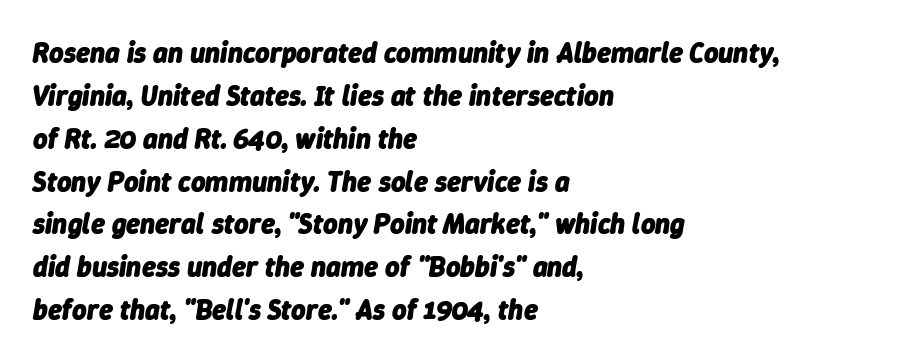
{"italic": "yes", "lean": "right", "slant_degrees": 9, "bold": "yes", "weight": "heavy", "width": "normal", "stroke_contrast": "low", "x_height": "medium", "monospaced": "no", "underline": "no", "align": "left", "line_spacing": "normal", "line_spacing_ratio": 1.53, "letter_spacing": "normal", "letter_spacing_em": 0.0, "glyph_px": 28}
